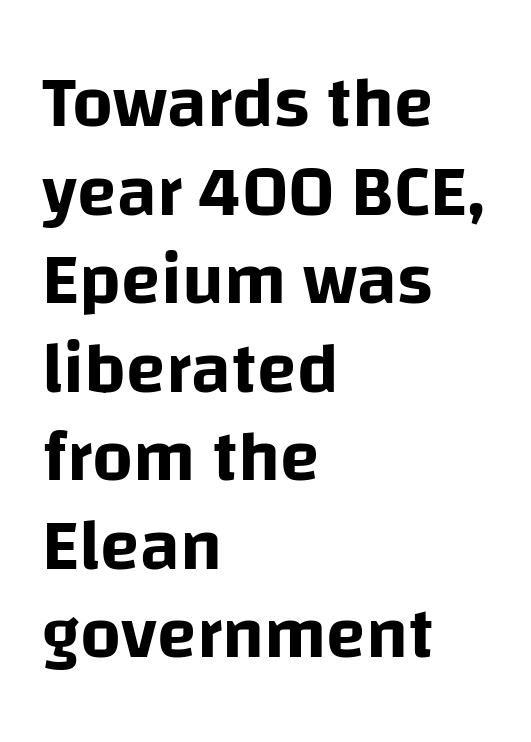
Q: Is the text italic (slanted)? A: No, it is upright.
Q: Is the typeface a serif or a sans-serif typeface? A: Sans-serif.
Q: Is the text underlined? A: No.
Q: How is the paragraph aligned? A: Left-aligned.
Q: Is the spacing between letters normal or unusually wide? A: Normal.
Q: Width (condensed, normal, or wide)? A: Normal.
Q: Stroke contrast? A: Low.
Q: x-height? A: Large.
Q: Monospaced? A: No.
